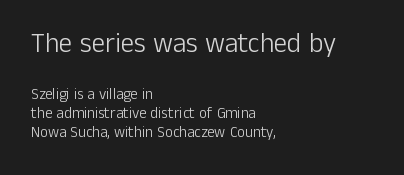
Q: Is the text bold? A: No.
Q: Is the text italic (slanted)? A: No, it is upright.
Q: Is the text underlined? A: No.
Q: How is the paragraph aligned? A: Left-aligned.
Q: Is the spacing between letters normal or unusually wide? A: Normal.
Q: Is the spacing between lines tight, normal or loose? A: Normal.
Q: Which block of text is set in a larger size, the first (top) or the second (bottom)? A: The first (top) one.
